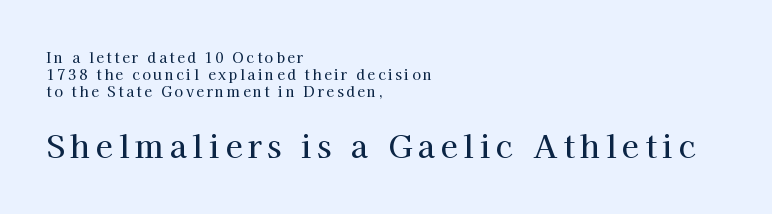
Bare-footed words on every line. You can tell from the footed stems that serif type was used. Varying glyph widths throughout — classic text-font behaviour. Line starts are locked; line ends wander. Top chunk: small. Bottom chunk: large.
